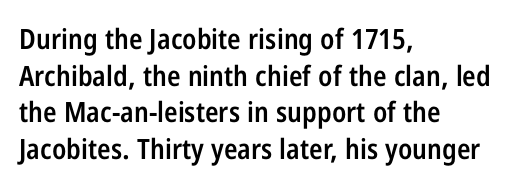
The image shows 28 px semibold, condensed sans-serif type, upright; set left-aligned, normal line spacing (1.31x), normal letter spacing, not underlined; low stroke contrast and a medium x-height.
